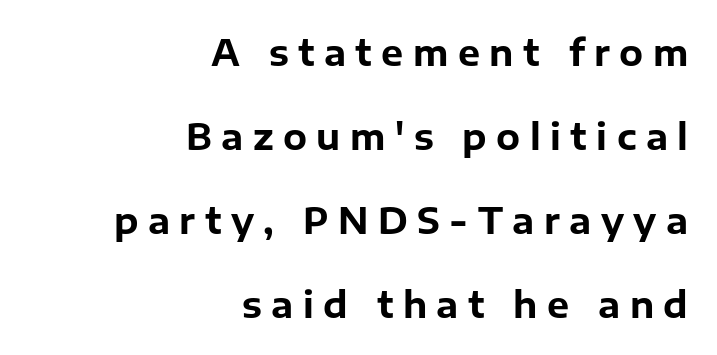
Chunky letters — that's bold for sure. This is sans-serif lettering, the kind often seen on screens and signage. This sample uses an upright cut, with every glyph sitting square on the baseline. Unmarked baselines from the first word to the last.
